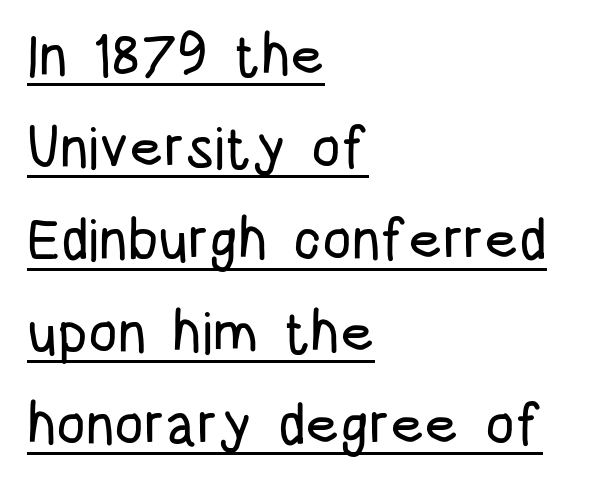
{"serif": "no", "italic": "no", "width": "condensed", "stroke_contrast": "low", "x_height": "large", "monospaced": "no", "underline": "yes", "align": "left", "line_spacing": "normal", "line_spacing_ratio": 1.59, "letter_spacing": "normal", "letter_spacing_em": 0.0, "glyph_px": 58}
